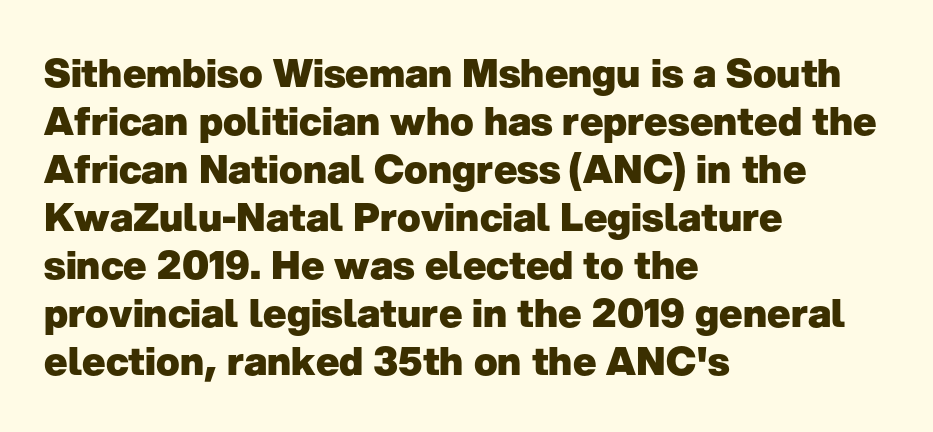
{"serif": "no", "italic": "no", "bold": "yes", "weight": "heavy", "width": "normal", "stroke_contrast": "low", "x_height": "medium", "monospaced": "no", "underline": "no", "align": "left", "line_spacing_ratio": 1.23, "letter_spacing": "normal", "letter_spacing_em": 0.0, "glyph_px": 39}
